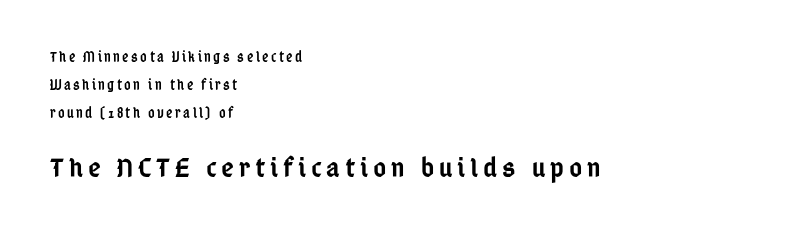
Q: Is the text bold? A: Semi-bold.
Q: Is the text italic (slanted)? A: No, it is upright.
Q: Is the typeface a serif or a sans-serif typeface? A: Sans-serif.
Q: Is the text underlined? A: No.
Q: How is the paragraph aligned? A: Left-aligned.
Q: Is the spacing between lines tight, normal or loose? A: Loose.
Q: Which block of text is set in a larger size, the first (top) or the second (bottom)? A: The second (bottom) one.
Q: Width (condensed, normal, or wide)? A: Condensed.
Q: Stroke contrast? A: Low.
Q: x-height? A: Medium.
Q: Monospaced? A: No.
